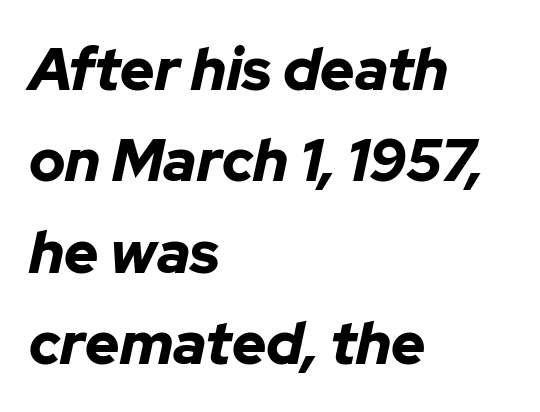
The image shows 59 px bold type, italic (leaning right); set left-aligned, normal line spacing (1.55x), normal letter spacing, not underlined; low stroke contrast and a medium x-height.
